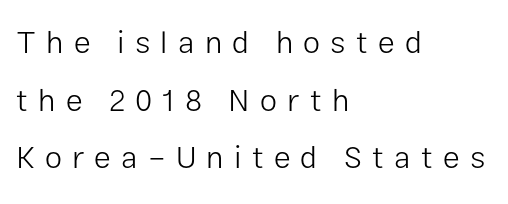
{"serif": "no", "italic": "no", "bold": "no", "weight": "light", "width": "normal", "stroke_contrast": "low", "x_height": "medium", "monospaced": "no", "underline": "no", "align": "left", "line_spacing_ratio": 1.86, "letter_spacing": "wide", "letter_spacing_em": 0.33, "glyph_px": 31}
